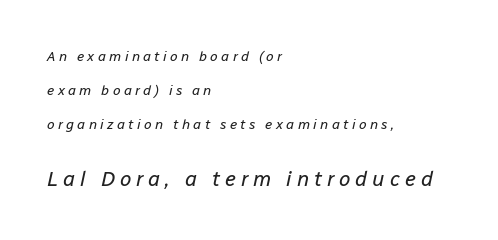
{"italic": "yes", "lean": "right", "slant_degrees": 12, "bold": "no", "underline": "no", "align": "left", "line_spacing": "loose", "line_spacing_ratio": 2.44, "letter_spacing": "wide", "letter_spacing_em": 0.23, "larger_block": "second", "size_ratio": 1.5, "glyph_px": 21}
